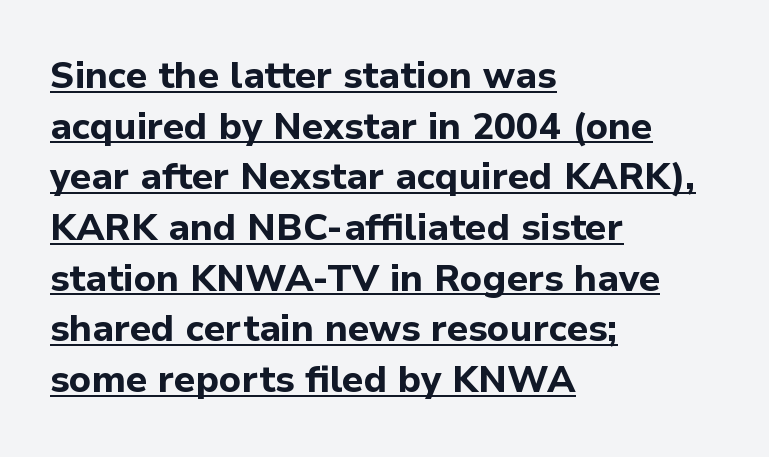
The font's upright variant was chosen for this text. Serifs: no, the terminals of the letterforms are clean. The specimen includes a rule beneath the text block's lines. Stroke thickness is high; the sample reads as a true bold. The letters advance in unequal steps, a hallmark of proportional type. Honestly, the row spacing looks completely unremarkable.
